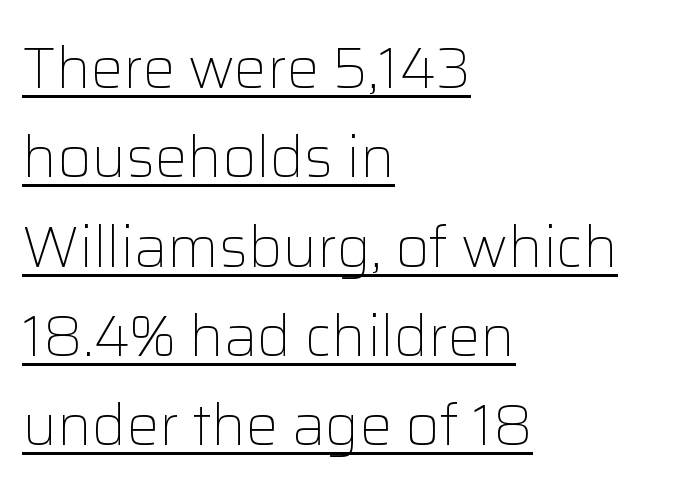
Q: Is the text bold? A: No.
Q: Is the text italic (slanted)? A: No, it is upright.
Q: Is the typeface a serif or a sans-serif typeface? A: Sans-serif.
Q: Is the text underlined? A: Yes.
Q: How is the paragraph aligned? A: Left-aligned.
Q: Is the spacing between letters normal or unusually wide? A: Normal.
Q: Is the spacing between lines tight, normal or loose? A: Normal.
Q: Width (condensed, normal, or wide)? A: Normal.
Q: Stroke contrast? A: Low.
Q: x-height? A: Medium.
Q: Monospaced? A: No.
